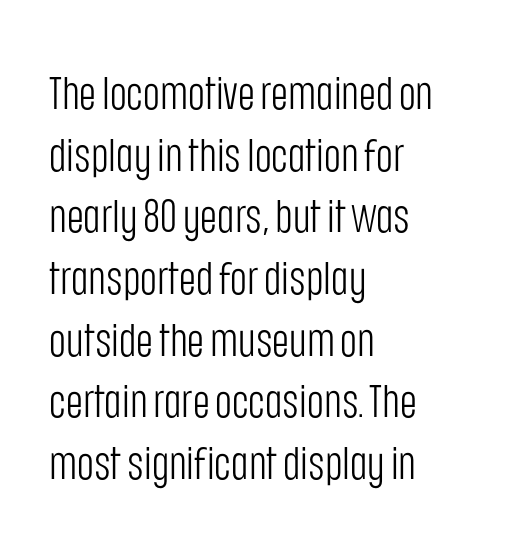
{"serif": "no", "italic": "no", "bold": "no", "weight": "light", "width": "condensed", "stroke_contrast": "low", "x_height": "large", "monospaced": "no", "underline": "no", "align": "left", "line_spacing": "normal", "line_spacing_ratio": 1.34, "letter_spacing": "normal", "letter_spacing_em": 0.0, "glyph_px": 46}
